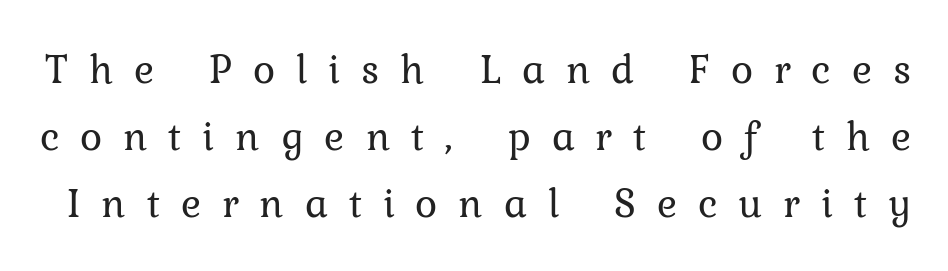
{"serif": "yes", "italic": "no", "bold": "no", "weight": "regular", "width": "normal", "stroke_contrast": "low", "x_height": "medium", "monospaced": "no", "underline": "no", "line_spacing": "normal", "line_spacing_ratio": 1.59, "letter_spacing": "wide", "letter_spacing_em": 0.5, "glyph_px": 42}
